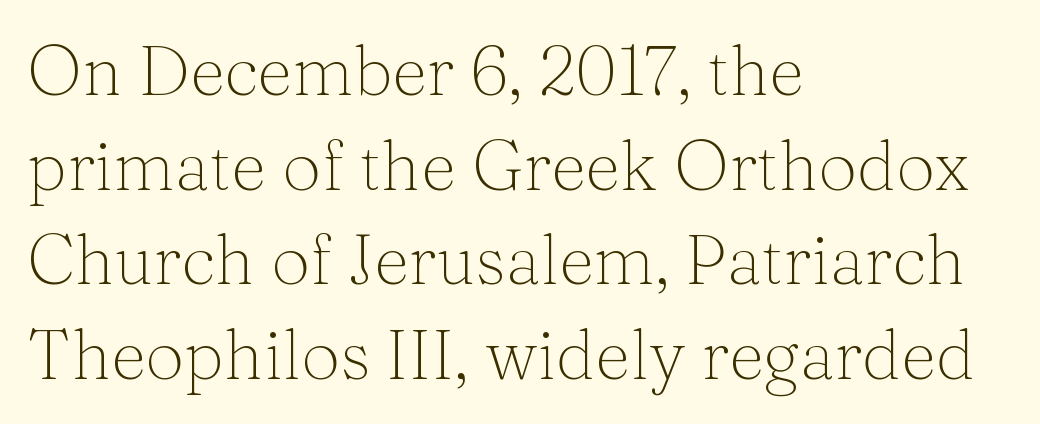
Bold? No — there's no thickening of the strokes. Rendered with straight, roman letterforms. A bare baseline throughout the passage. A classic flush-left, rag-right setting is used for this passage.
